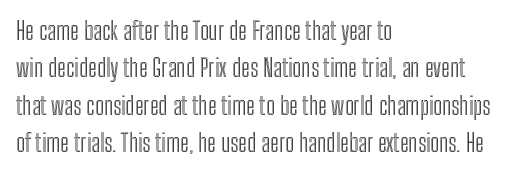
Q: Is the text italic (slanted)? A: No, it is upright.
Q: Is the text underlined? A: No.
Q: How is the paragraph aligned? A: Left-aligned.
Q: Is the spacing between letters normal or unusually wide? A: Normal.
Q: Is the spacing between lines tight, normal or loose? A: Normal.
